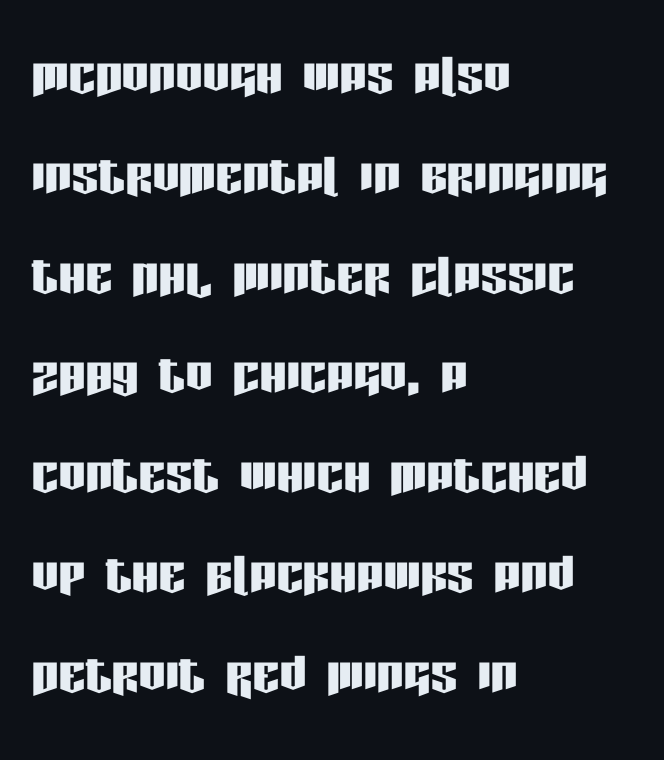
Nope, not italic — everything's standing straight. Observe the absence of serifs on each vertical stroke in this sample. Horizontal bands of white between lines are of average thickness. Rule under the text: the space is simply empty.
